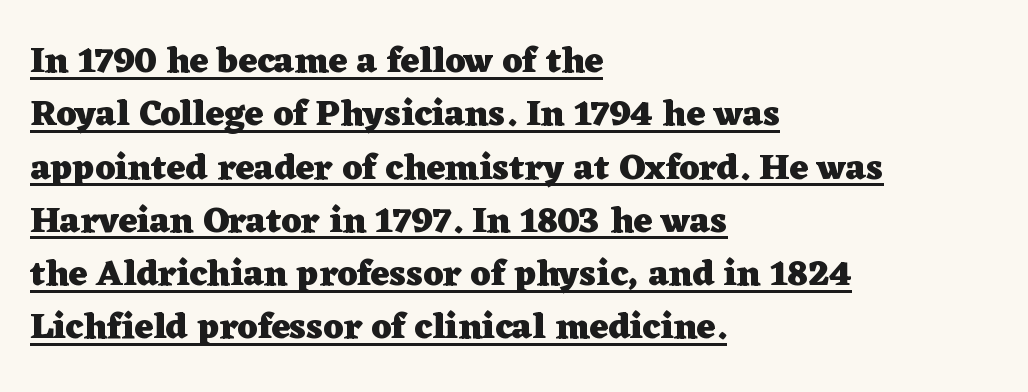
Its strokes are broad and dark, the hallmark of bold type. Posture: upright roman. What stands out about the letter spacing? Nothing — it is the standard amount. Proportional: the letters do not fall into vertical columns. Is there much room between lines? A standard amount, neither cramped nor airy. Underline: present.
